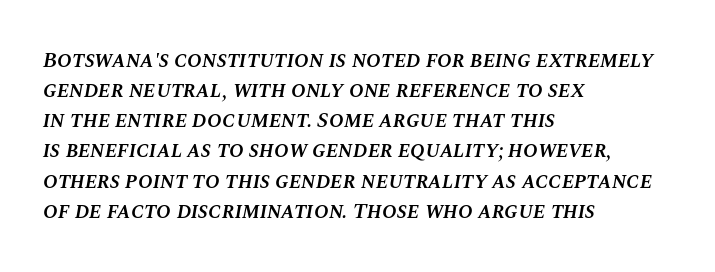
{"italic": "yes", "lean": "right", "slant_degrees": 10, "bold": "semi", "underline": "no", "align": "left", "line_spacing": "normal", "line_spacing_ratio": 1.37, "letter_spacing": "normal", "letter_spacing_em": 0.0, "glyph_px": 22}
